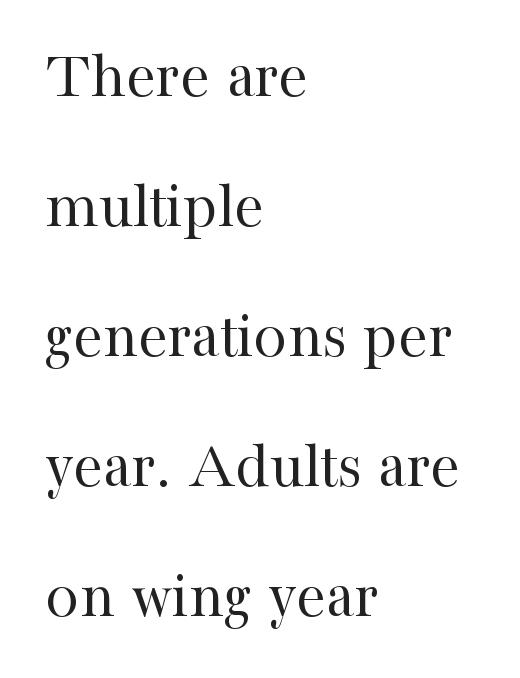
Q: Is the text bold? A: No.
Q: Is the text italic (slanted)? A: No, it is upright.
Q: Is the typeface a serif or a sans-serif typeface? A: Serif.
Q: Is the text underlined? A: No.
Q: How is the paragraph aligned? A: Left-aligned.
Q: Is the spacing between letters normal or unusually wide? A: Normal.
Q: Is the spacing between lines tight, normal or loose? A: Loose.
Q: Width (condensed, normal, or wide)? A: Normal.
Q: Stroke contrast? A: High.
Q: x-height? A: Medium.
Q: Monospaced? A: No.
